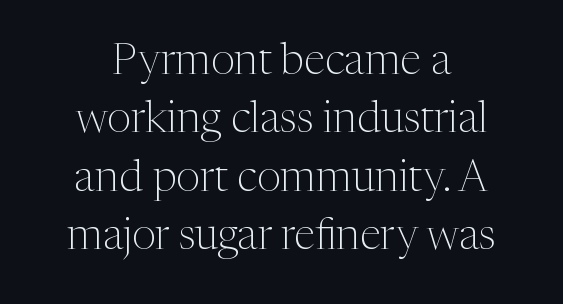
Yep, those are serifs on the letters. Evenly set lines give the paragraph a standard silhouette. Here the designer chose a conventional face with non-uniform glyph widths. A roman cut, with each character standing at attention. Check under the words: just untouched page. The weight would be labelled regular, book, light, or lighter still.
